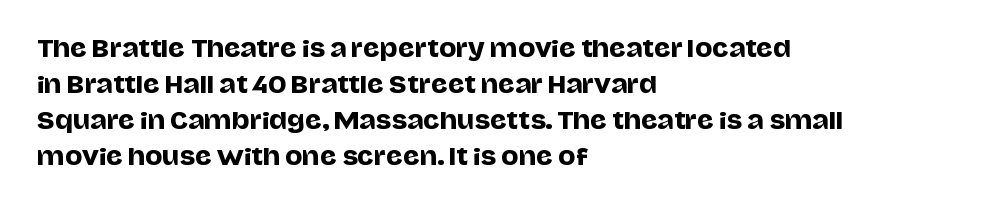
Q: Is the text italic (slanted)? A: No, it is upright.
Q: Is the text underlined? A: No.
Q: How is the paragraph aligned? A: Left-aligned.
Q: Is the spacing between letters normal or unusually wide? A: Normal.
Q: Is the spacing between lines tight, normal or loose? A: Normal.
